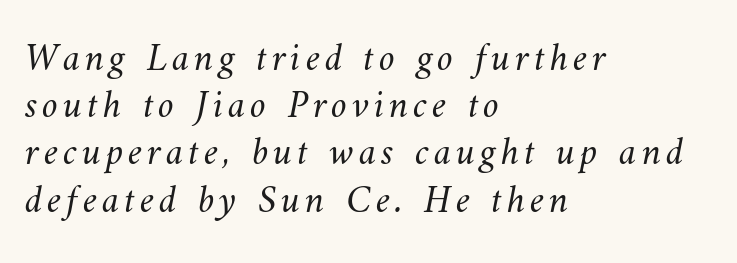
{"bold": "no", "weight": "light", "width": "normal", "stroke_contrast": "medium", "x_height": "small", "monospaced": "no", "underline": "no", "align": "left", "line_spacing_ratio": 1.18, "glyph_px": 40}
